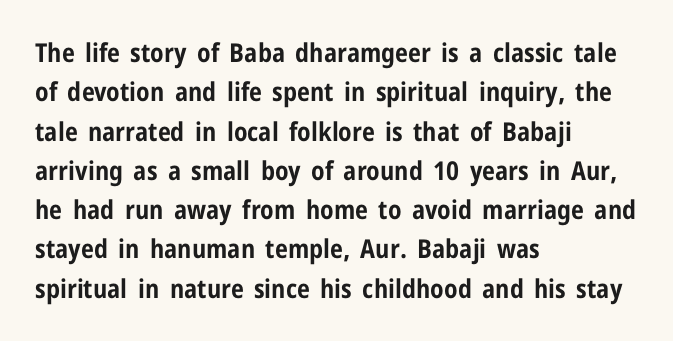
Typeset ragged right — the left edge is the straight one. The passage shown is not underscored anywhere. The lettering stays uniformly vertical, giving the passage a roman look. Short note: letters normally spaced.
